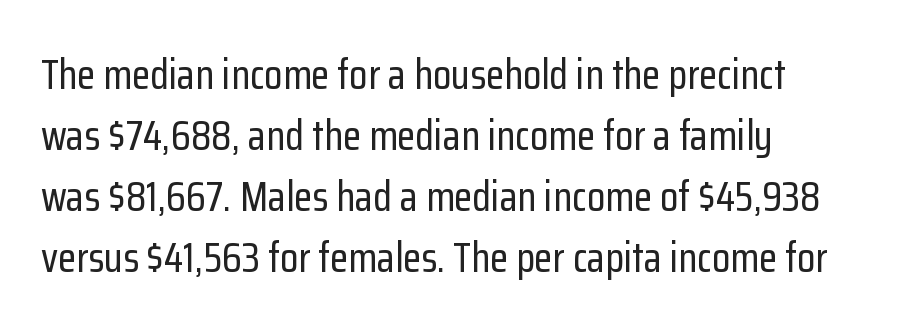
Q: Is the text italic (slanted)? A: No, it is upright.
Q: Is the typeface a serif or a sans-serif typeface? A: Sans-serif.
Q: Is the text underlined? A: No.
Q: How is the paragraph aligned? A: Left-aligned.
Q: Is the spacing between letters normal or unusually wide? A: Normal.
Q: Is the spacing between lines tight, normal or loose? A: Normal.
Q: Width (condensed, normal, or wide)? A: Condensed.
Q: Stroke contrast? A: Low.
Q: x-height? A: Medium.
Q: Monospaced? A: No.
